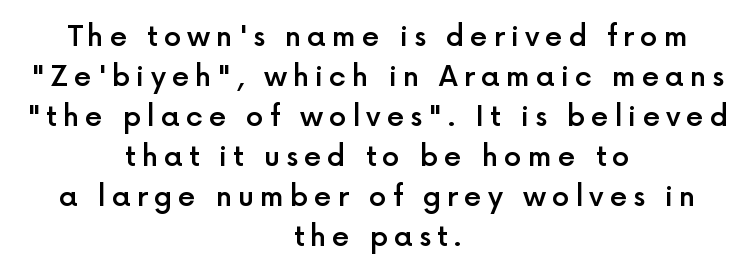
Q: Is the text bold? A: Semi-bold.
Q: Is the text italic (slanted)? A: No, it is upright.
Q: Is the typeface a serif or a sans-serif typeface? A: Sans-serif.
Q: Is the text underlined? A: No.
Q: How is the paragraph aligned? A: Centered.
Q: Is the spacing between letters normal or unusually wide? A: Unusually wide.
Q: Is the spacing between lines tight, normal or loose? A: Normal.
Q: Width (condensed, normal, or wide)? A: Normal.
Q: x-height? A: Medium.
Q: Monospaced? A: No.
